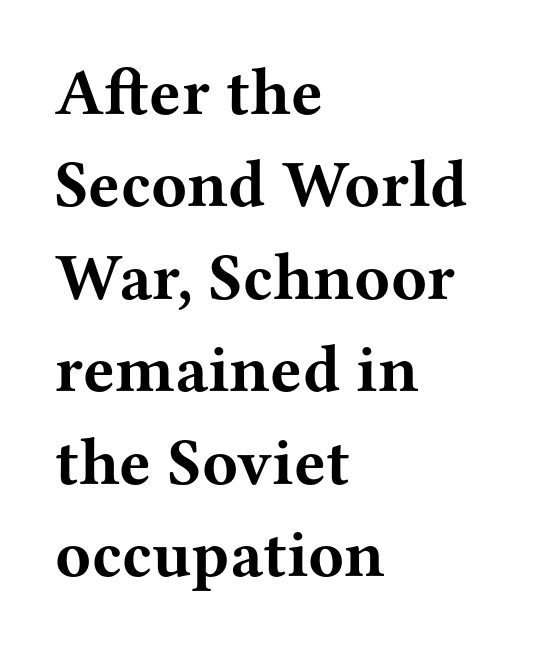
Q: Is the text bold? A: Yes.
Q: Is the text italic (slanted)? A: No, it is upright.
Q: Is the typeface a serif or a sans-serif typeface? A: Serif.
Q: Is the text underlined? A: No.
Q: How is the paragraph aligned? A: Left-aligned.
Q: Is the spacing between letters normal or unusually wide? A: Normal.
Q: Is the spacing between lines tight, normal or loose? A: Normal.
Q: Width (condensed, normal, or wide)? A: Wide.
Q: Stroke contrast? A: Medium.
Q: x-height? A: Medium.
Q: Monospaced? A: No.
